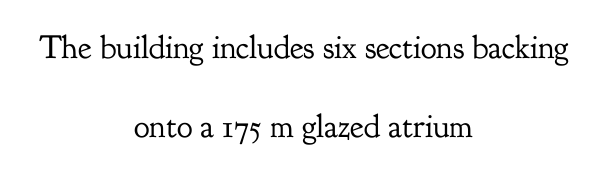
The image shows 33 px regular-weight serif type, upright; set centered, loose line spacing (2.38x), normal letter spacing, not underlined; low stroke contrast and a small x-height.
